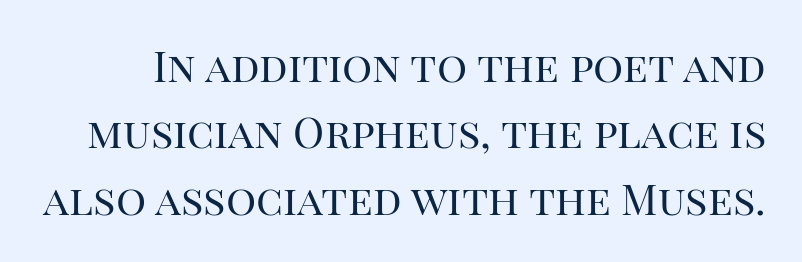
If you drew a line through each stem, it would be perfectly vertical. Caption: face not bold, strokes unweighted. Character widths vary here, with narrow letters taking less room than wide ones. Each letter's strokes conclude with small projecting serifs. The gaps between neighbouring characters are ordinary and unremarkable. The space directly below the letters is spotless.
